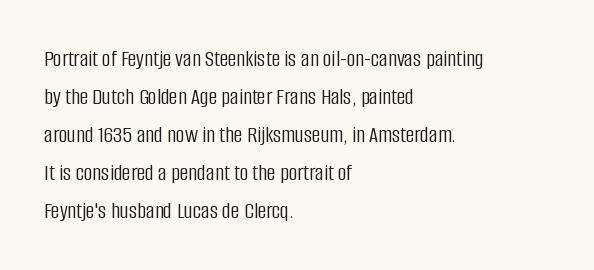
Caption: standard tracking, unaltered. How would I describe the line gaps? Plain and ordinary. Notice how the stems are strictly vertical — no italics here. The typeface has the unassuming heft of standard copy or less. The lines are quadded left.
